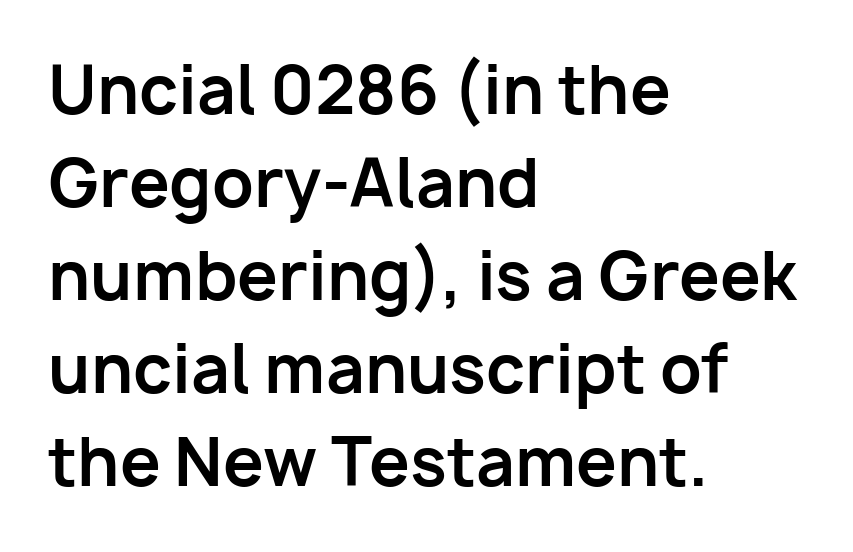
The passage shown is typed in a proportional face where columns would drift. You can tell from the bare stems that sans-serif type was used. As a designer I'd log this as weight 700, bold. Quick note: underline off.
